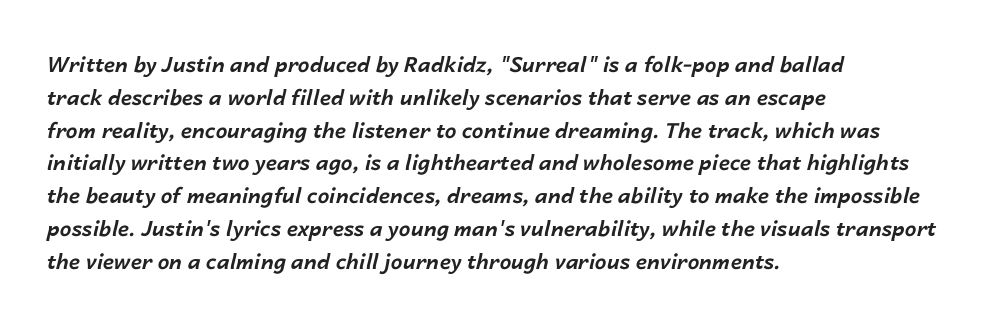
Spacing between characters is what you'd get straight out of the box. Nobody drew a line under any word here. What weight is shown? A full bold with thick strokes. These lines sit exactly where default settings would place them.
